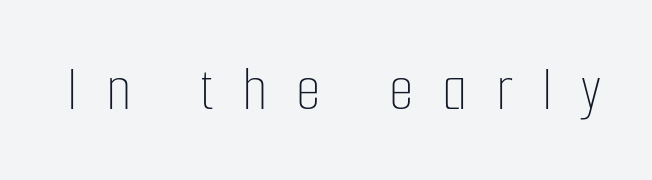
Quick note: underline off. These glyphs show unthickened strokes, regular width or finer. Look at the tracking — it's clearly loosened, letters drifting apart. Do the letters lean? They stand straight. These lines are rendered in a variable-pitch font.
